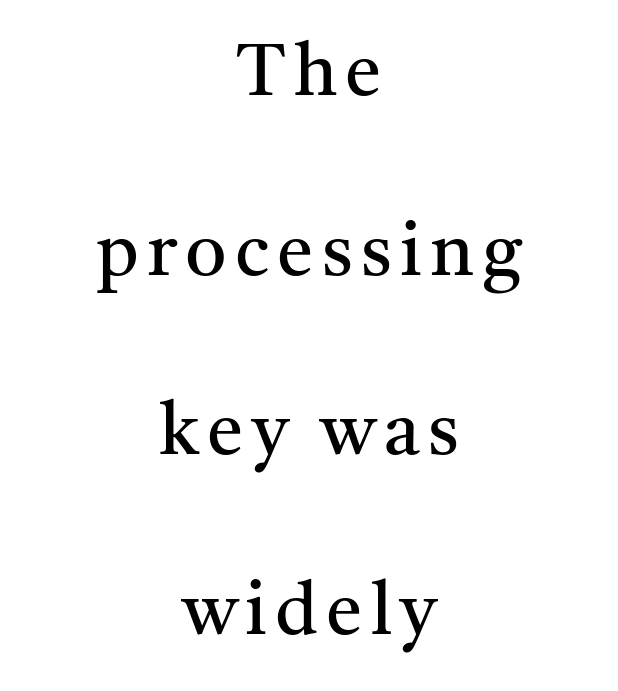
Does the leading feel generous? Absolutely, it's lavish. Bare-footed words on every line. This reads as an unemphasized weight, regular at the heaviest. Does the lettering tilt? It doesn't — this is upright. Character widths vary here, with narrow letters taking less room than wide ones. Does the copy run flush right? No — it is centered line by line.
